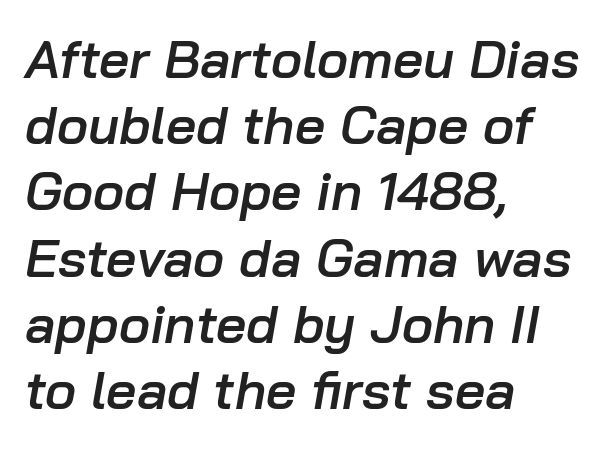
Q: Is the text bold? A: Semi-bold.
Q: Is the text italic (slanted)? A: Yes, it leans right by about 10 degrees.
Q: Is the text underlined? A: No.
Q: How is the paragraph aligned? A: Left-aligned.
Q: Is the spacing between letters normal or unusually wide? A: Normal.
Q: Is the spacing between lines tight, normal or loose? A: Normal.
Q: Width (condensed, normal, or wide)? A: Normal.
Q: Stroke contrast? A: Low.
Q: x-height? A: Medium.
Q: Monospaced? A: No.
